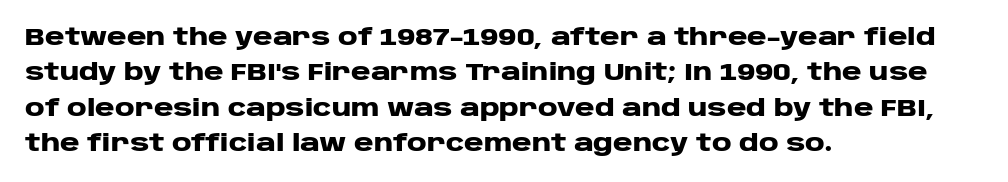
The baseline area is clear. Rendered with straight, roman letterforms. The face used here has the dense, thick strokes of a bold. One-word summary of the alignment: left.
